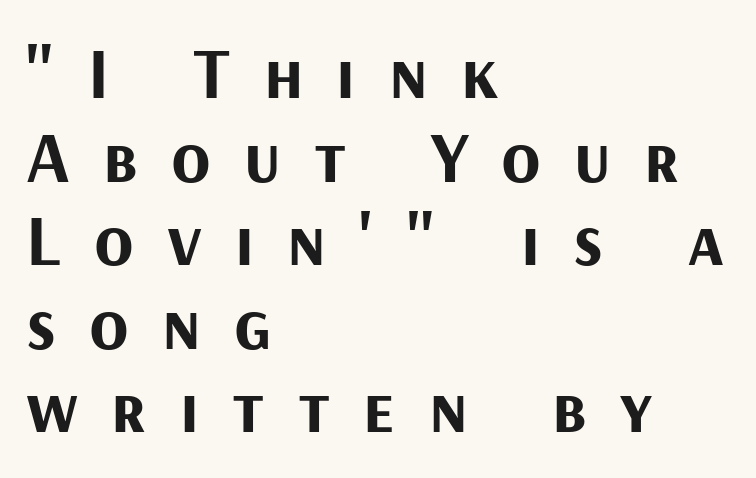
Q: Is the text bold? A: Yes.
Q: Is the text italic (slanted)? A: No, it is upright.
Q: Is the typeface a serif or a sans-serif typeface? A: Sans-serif.
Q: Is the text underlined? A: No.
Q: How is the paragraph aligned? A: Left-aligned.
Q: Is the spacing between letters normal or unusually wide? A: Unusually wide.
Q: Width (condensed, normal, or wide)? A: Normal.
Q: Stroke contrast? A: Medium.
Q: x-height? A: Medium.
Q: Monospaced? A: No.
